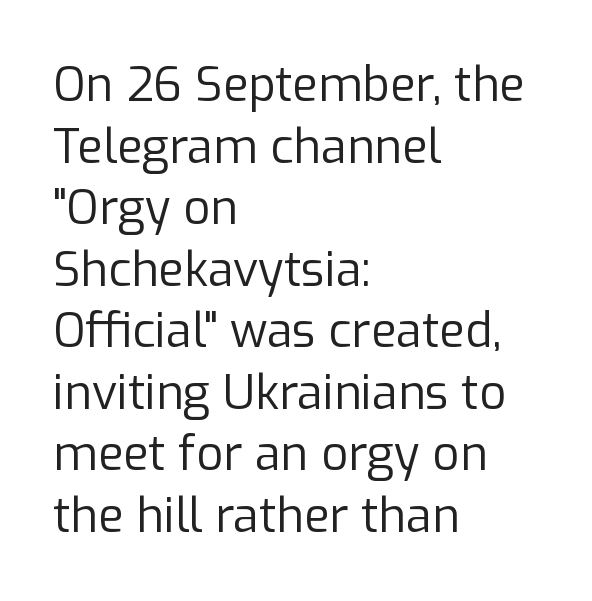
The rendering uses natural spacing where letterforms have individual widths. The axis of the letterforms is exactly vertical. A light-to-regular cut is what we see here. A normal amount of white space separates one row of letters from the next. Nothing unusual about the tracking: characters are spaced as the font intends.
